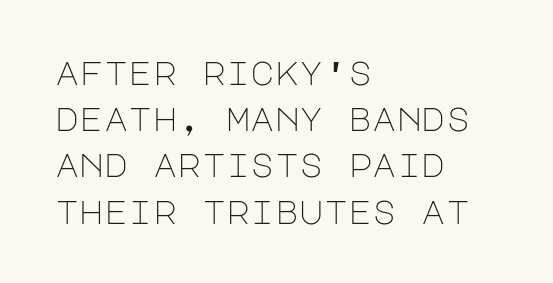
Where is the straight margin? On the left. The block of text has a typical density, with ordinary space between rows. What stands out about the letter spacing? Nothing — it is the standard amount. Ordinary non-slanted type is in use.
